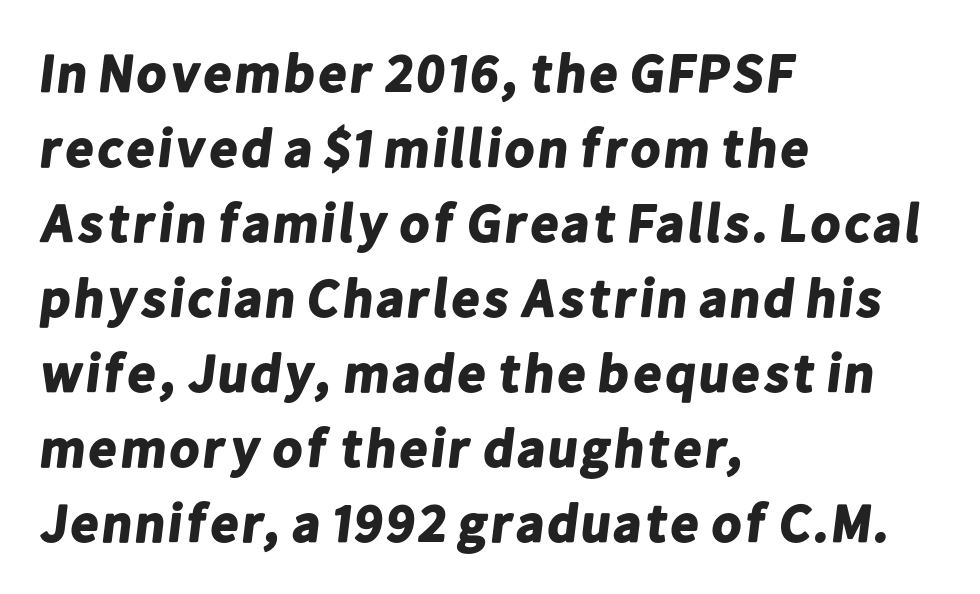
{"serif": "no", "bold": "yes", "weight": "bold", "width": "normal", "stroke_contrast": "low", "x_height": "medium", "monospaced": "no", "underline": "no", "align": "left", "line_spacing": "normal", "line_spacing_ratio": 1.39, "letter_spacing": "normal", "letter_spacing_em": 0.0, "glyph_px": 54}
